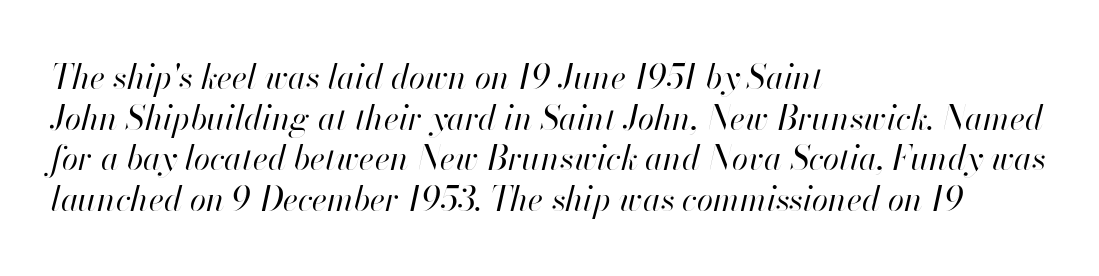
Q: Is the text bold? A: No.
Q: Is the text italic (slanted)? A: Yes, it leans right by about 13 degrees.
Q: Is the text underlined? A: No.
Q: How is the paragraph aligned? A: Left-aligned.
Q: Is the spacing between letters normal or unusually wide? A: Normal.
Q: Width (condensed, normal, or wide)? A: Normal.
Q: Stroke contrast? A: High.
Q: x-height? A: Small.
Q: Monospaced? A: No.
